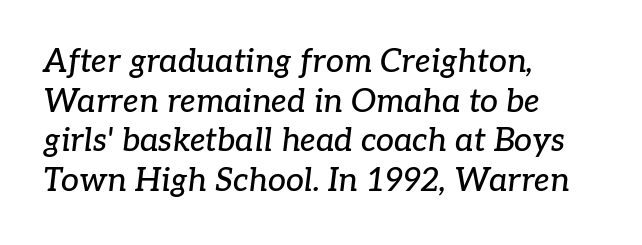
{"serif": "yes", "italic": "yes", "lean": "right", "slant_degrees": 7, "width": "normal", "stroke_contrast": "low", "x_height": "medium", "monospaced": "no", "underline": "no", "align": "left", "line_spacing_ratio": 1.24, "letter_spacing": "normal", "letter_spacing_em": 0.0, "glyph_px": 32}
